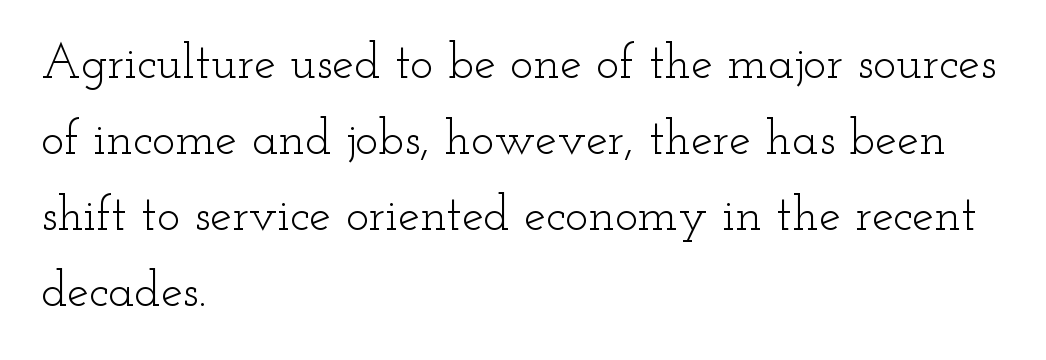
{"serif": "yes", "italic": "no", "bold": "no", "weight": "light", "width": "wide", "stroke_contrast": "low", "x_height": "small", "monospaced": "no", "underline": "no", "align": "left", "line_spacing": "normal", "line_spacing_ratio": 1.55, "letter_spacing": "normal", "letter_spacing_em": 0.0, "glyph_px": 49}
